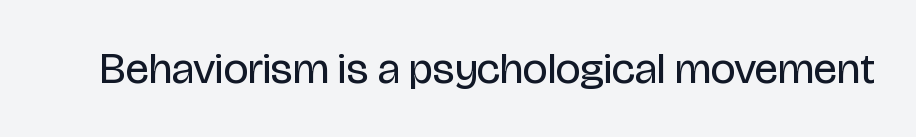
{"serif": "no", "italic": "no", "bold": "no", "weight": "regular", "width": "condensed", "stroke_contrast": "low", "x_height": "large", "monospaced": "no", "underline": "no", "letter_spacing": "normal", "letter_spacing_em": 0.0, "glyph_px": 44}
